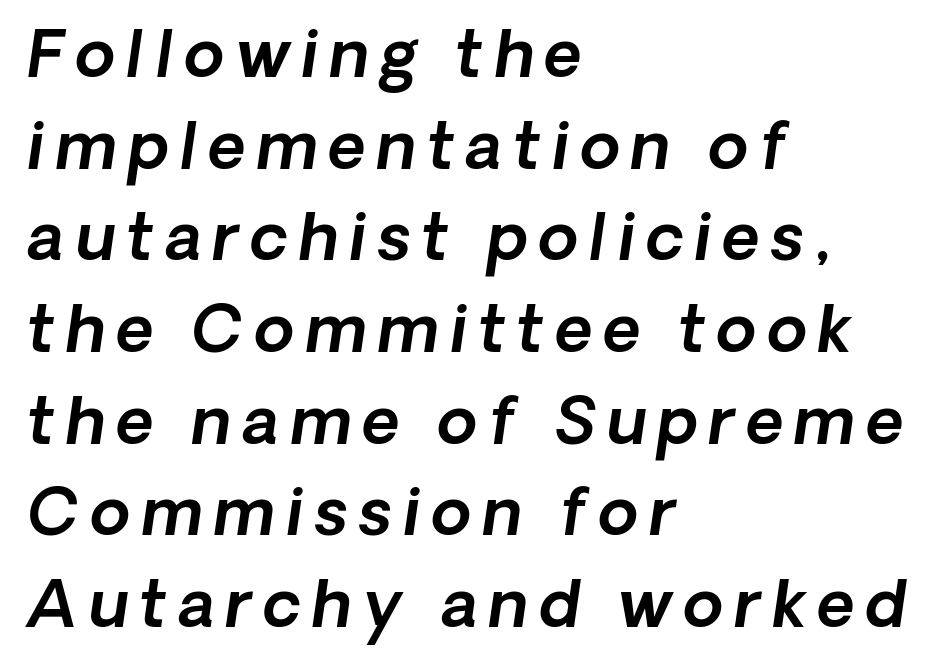
{"italic": "yes", "lean": "right", "slant_degrees": 8, "width": "normal", "x_height": "medium", "monospaced": "no", "underline": "no", "align": "left", "line_spacing": "normal", "line_spacing_ratio": 1.41, "glyph_px": 65}
